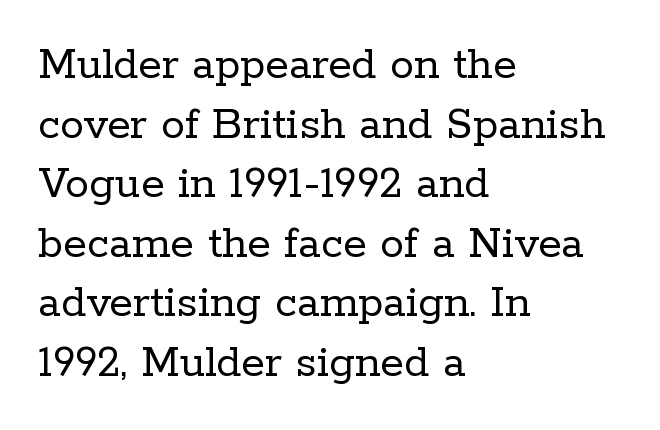
{"serif": "yes", "italic": "no", "bold": "no", "weight": "regular", "width": "normal", "stroke_contrast": "low", "x_height": "medium", "monospaced": "no", "underline": "no", "align": "left", "line_spacing_ratio": 1.24, "letter_spacing": "normal", "letter_spacing_em": 0.0, "glyph_px": 48}
